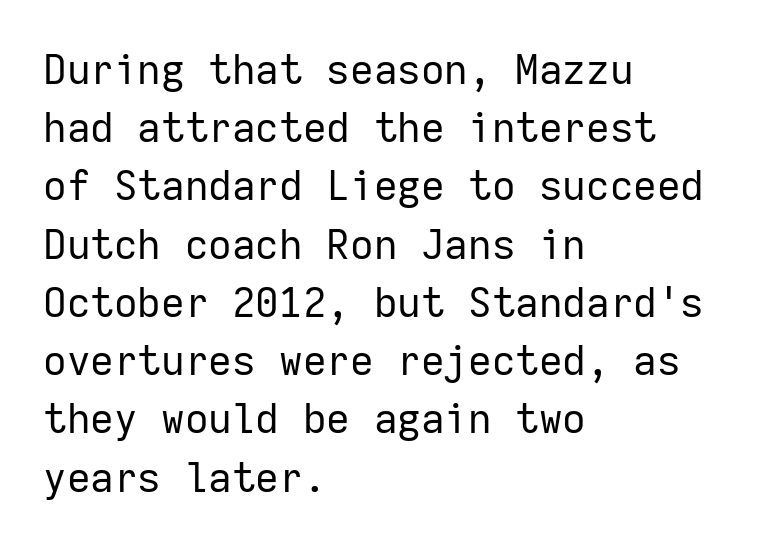
The image shows 41 px regular-weight sans-serif type, upright, monospaced; set left-aligned, normal line spacing (1.42x), normal letter spacing, not underlined; low stroke contrast and a medium x-height.
